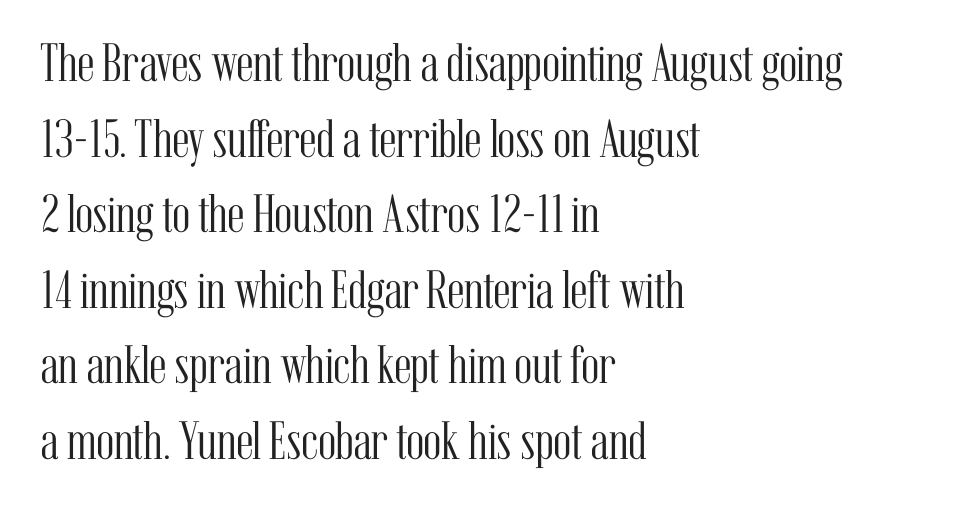
The image shows 54 px light, condensed serif type, upright; set left-aligned, normal line spacing (1.4x), normal letter spacing, not underlined; medium stroke contrast and a medium x-height.
